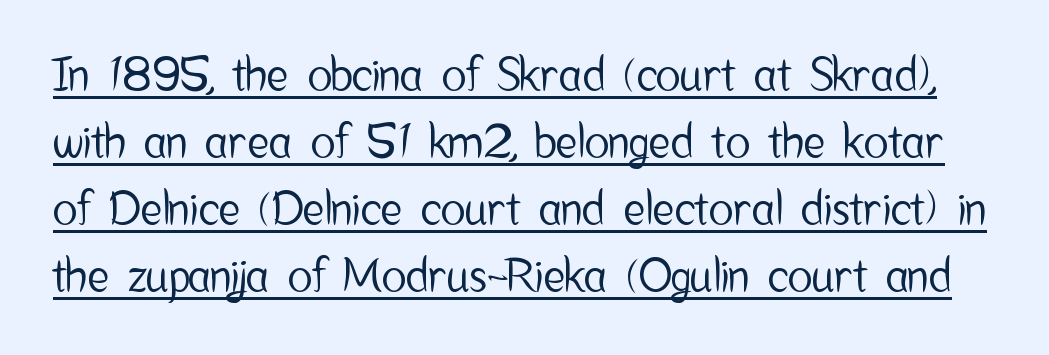
Looks like regular typesetting: each glyph gets only the width it needs. The line-height multiplier appears to be the usual default. Italic: no, the glyphs are upright roman. Nobody touched the tracking dial on this one. Underlining? Definitely there. The designer went with a sans here, leaving each stem footless.
